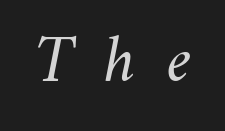
{"italic": "yes", "lean": "right", "slant_degrees": 11, "bold": "no", "weight": "light", "width": "normal", "stroke_contrast": "medium", "x_height": "small", "monospaced": "no", "underline": "no", "letter_spacing": "wide", "letter_spacing_em": 0.45, "glyph_px": 69}
